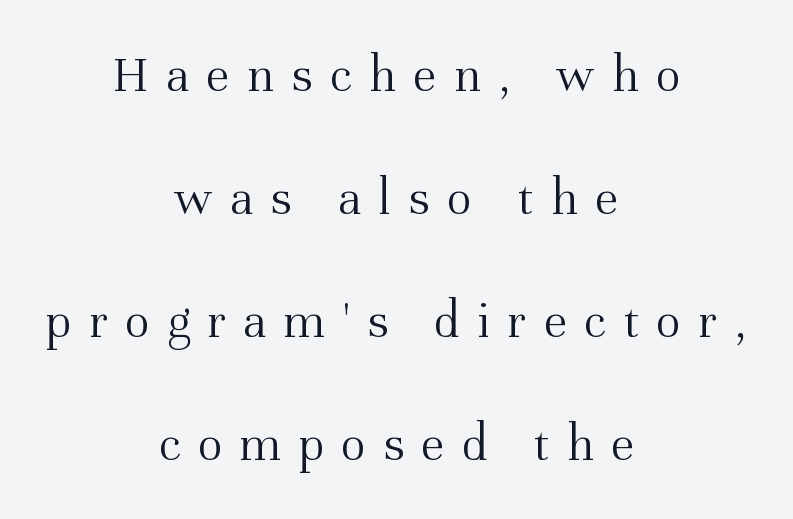
Each letter keeps its own natural width here, so spacing adapts to shape. Glyph-to-glyph distance is far greater than everyday printed text. The passage shown is not bold in any degree. Each new line begins a long way beneath the previous one. A centered setting, common on invitations and titles, is used for this passage.
